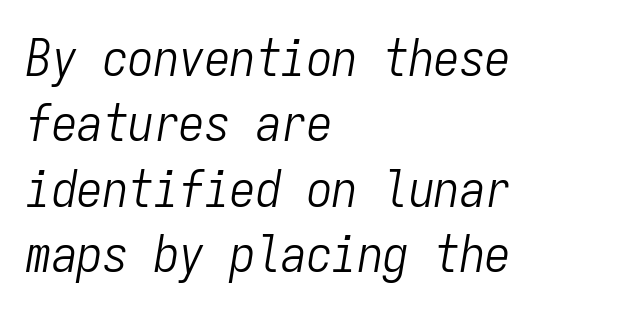
The image shows 51 px light, condensed type, italic (leaning right), monospaced; set left-aligned, normal line spacing (1.28x), normal letter spacing, not underlined; low stroke contrast and a medium x-height.
